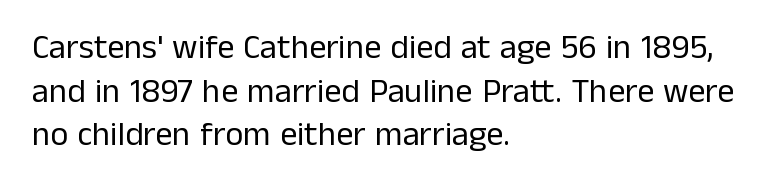
Spacing between characters is what you'd get straight out of the box. A typesetter would mark this as roman, not italic. Nothing heavy about these letters — not bold at all. Just letters on the line, the space beneath them empty. No feet cap the strokes, marking this as sans-serif type.
